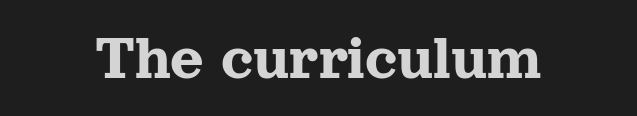
{"serif": "yes", "italic": "no", "width": "normal", "x_height": "medium", "monospaced": "no", "underline": "no", "letter_spacing": "normal", "letter_spacing_em": 0.0, "glyph_px": 65}
